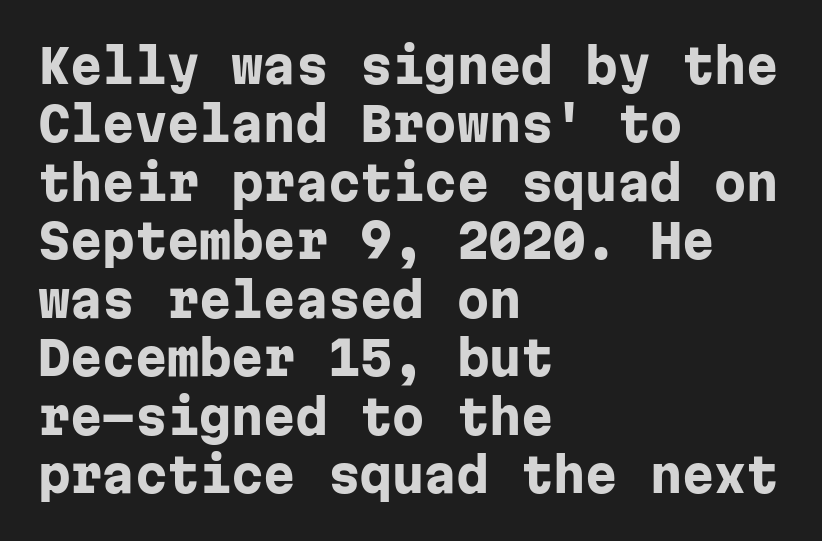
Note the uniform advance width — an 'i' takes as much space as an 'm'. What stands out about the letter spacing? Nothing — it is the standard amount. Chunky letters — that's bold for sure. It's the straight-up-and-down kind of type. The strip under each line holds only bare page. The designer went with a sans here, leaving each stem footless.
